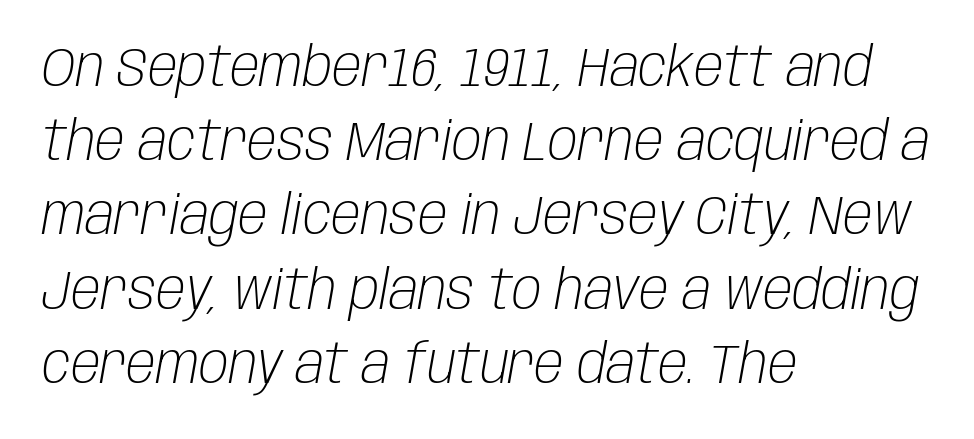
Q: Is the text bold? A: No.
Q: Is the text italic (slanted)? A: Yes, it leans right by about 10 degrees.
Q: Is the text underlined? A: No.
Q: How is the paragraph aligned? A: Left-aligned.
Q: Is the spacing between letters normal or unusually wide? A: Normal.
Q: Is the spacing between lines tight, normal or loose? A: Normal.
Q: Width (condensed, normal, or wide)? A: Condensed.
Q: Stroke contrast? A: Low.
Q: x-height? A: Large.
Q: Monospaced? A: No.
